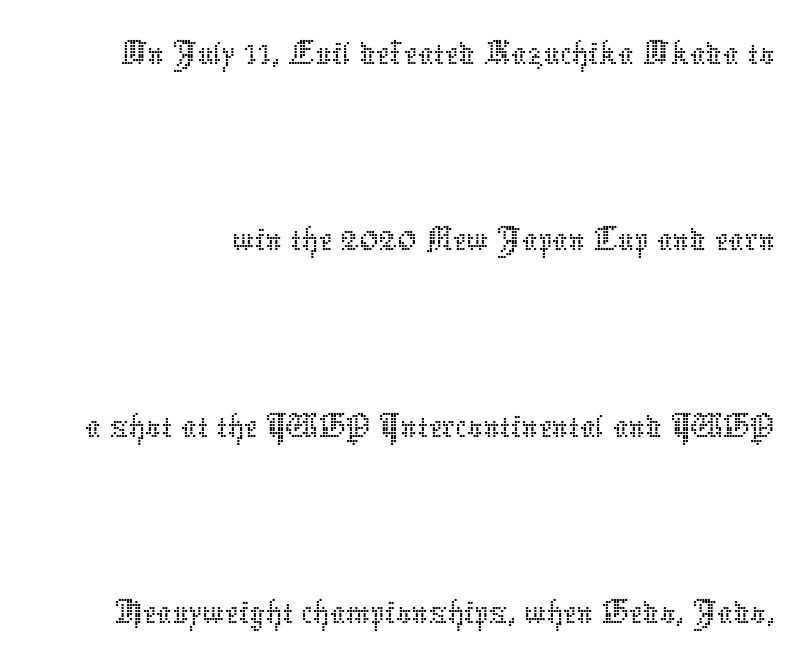
Notice the wide empty band between every row — that's loose leading. Posture: straight, roman, zero tilt. Proportional: the letters do not fall into vertical columns. Nothing heavy about these letters — not bold at all. The passage shown is not underscored anywhere. Letter spacing: default.
